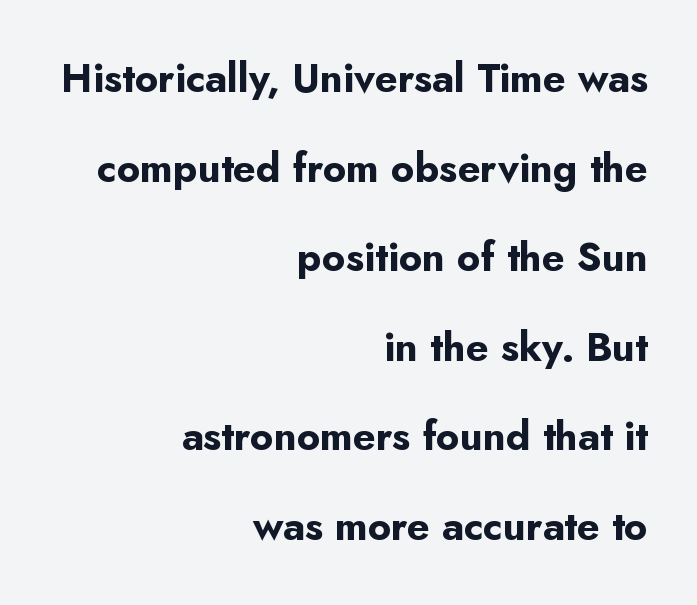
Q: Is the text bold? A: Yes.
Q: Is the text italic (slanted)? A: No, it is upright.
Q: Is the typeface a serif or a sans-serif typeface? A: Sans-serif.
Q: Is the text underlined? A: No.
Q: How is the paragraph aligned? A: Right-aligned.
Q: Is the spacing between letters normal or unusually wide? A: Normal.
Q: Is the spacing between lines tight, normal or loose? A: Loose.
Q: Width (condensed, normal, or wide)? A: Normal.
Q: Stroke contrast? A: Low.
Q: x-height? A: Small.
Q: Monospaced? A: No.
